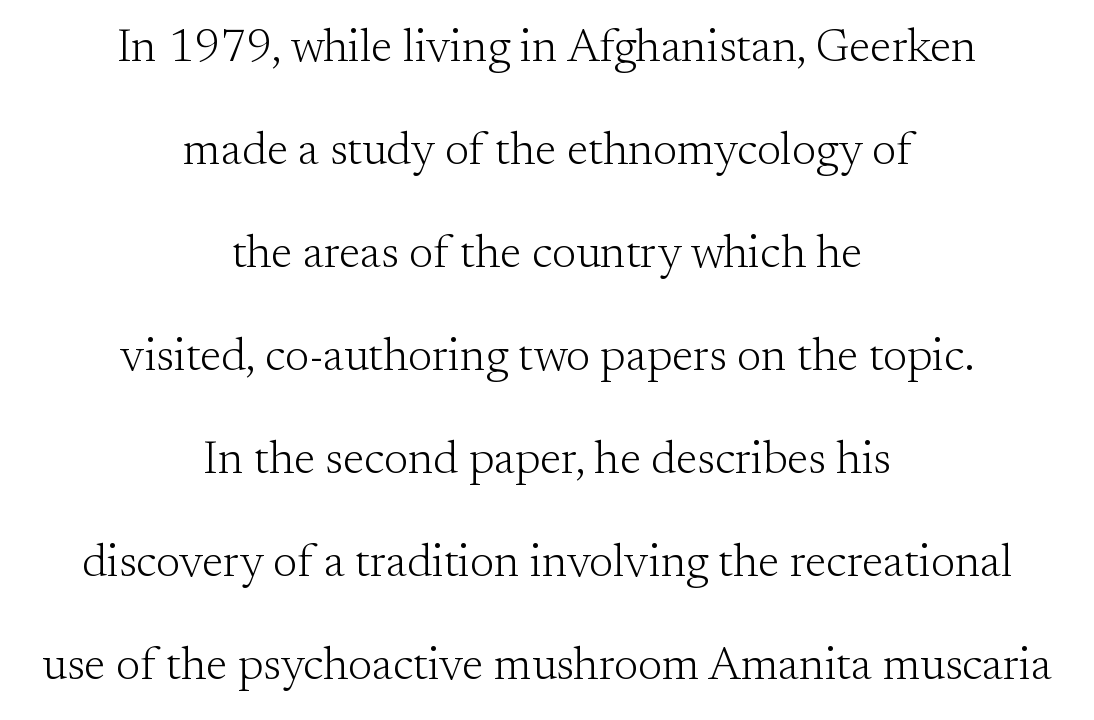
The image shows 46 px light serif type, upright; set centered, loose line spacing (2.24x), normal letter spacing, not underlined; medium stroke contrast and a small x-height.
